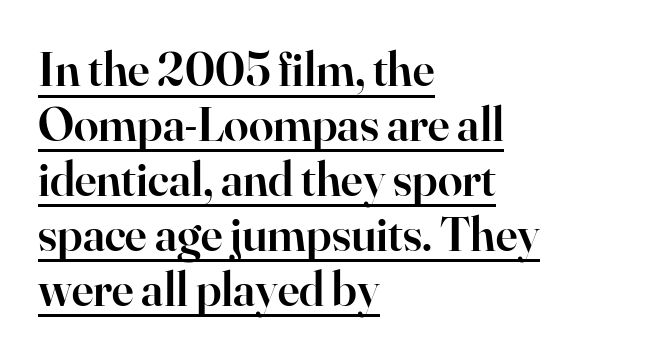
{"serif": "yes", "italic": "no", "bold": "semi", "weight": "semibold", "width": "normal", "stroke_contrast": "high", "x_height": "small", "monospaced": "no", "underline": "yes", "align": "left", "line_spacing": "tight", "line_spacing_ratio": 1.12, "letter_spacing": "normal", "letter_spacing_em": 0.0, "glyph_px": 49}
